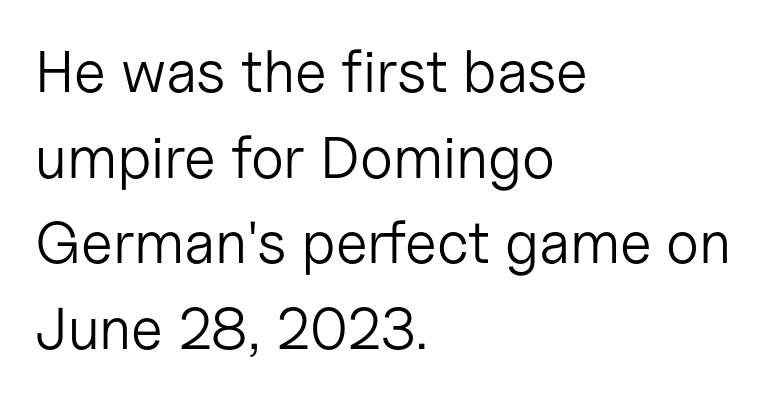
Q: Is the text bold? A: No.
Q: Is the text italic (slanted)? A: No, it is upright.
Q: Is the typeface a serif or a sans-serif typeface? A: Sans-serif.
Q: Is the text underlined? A: No.
Q: How is the paragraph aligned? A: Left-aligned.
Q: Is the spacing between letters normal or unusually wide? A: Normal.
Q: Is the spacing between lines tight, normal or loose? A: Normal.
Q: Width (condensed, normal, or wide)? A: Normal.
Q: Stroke contrast? A: Low.
Q: x-height? A: Medium.
Q: Monospaced? A: No.
